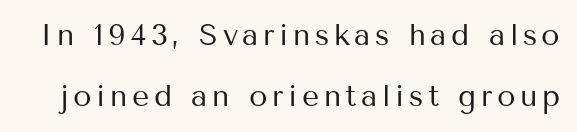
Q: Is the text bold? A: No.
Q: Is the text italic (slanted)? A: No, it is upright.
Q: Is the typeface a serif or a sans-serif typeface? A: Sans-serif.
Q: Is the text underlined? A: No.
Q: Is the spacing between lines tight, normal or loose? A: Loose.
Q: Width (condensed, normal, or wide)? A: Normal.
Q: Stroke contrast? A: Medium.
Q: x-height? A: Medium.
Q: Monospaced? A: No.
